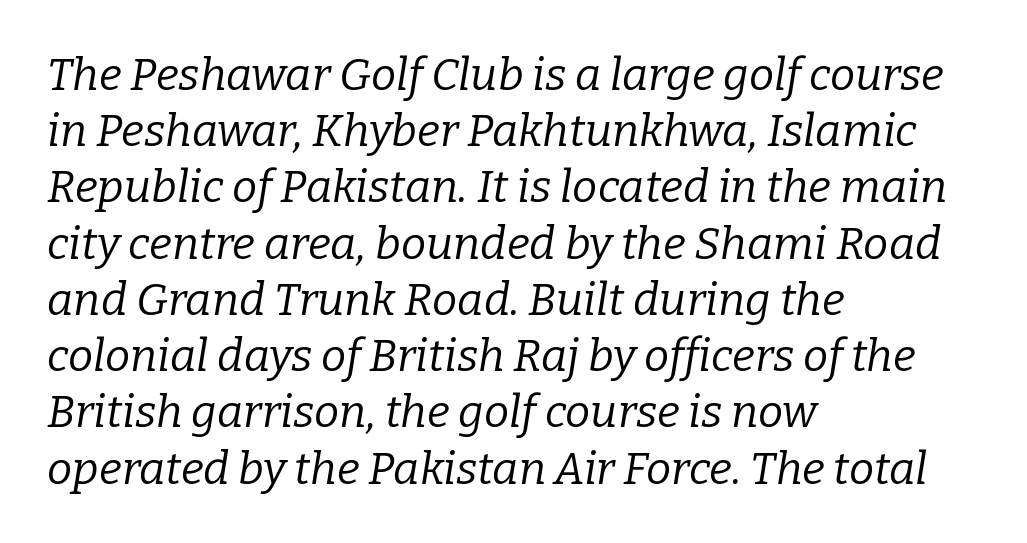
{"serif": "yes", "italic": "yes", "lean": "right", "slant_degrees": 9, "bold": "no", "weight": "regular", "width": "normal", "stroke_contrast": "low", "x_height": "medium", "monospaced": "no", "underline": "no", "align": "left", "line_spacing": "normal", "line_spacing_ratio": 1.25, "letter_spacing": "normal", "letter_spacing_em": 0.0, "glyph_px": 45}
